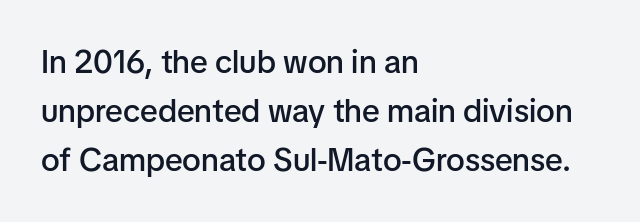
If you drew a line through each stem, it would be perfectly vertical. Character widths vary here, with narrow letters taking less room than wide ones. The typesetting leans somewhat heavy: a semibold. How would I describe the line gaps? Plain and ordinary. Typeset ragged right — the left edge is the straight one.
